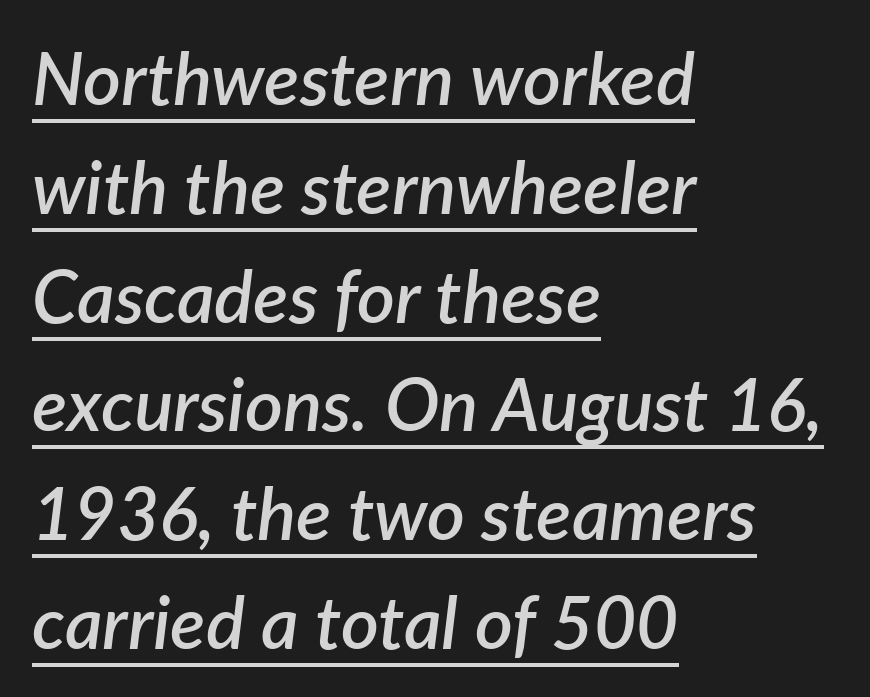
{"italic": "yes", "lean": "right", "slant_degrees": 7, "bold": "semi", "weight": "semibold", "width": "normal", "stroke_contrast": "low", "x_height": "medium", "monospaced": "no", "underline": "yes", "align": "left", "line_spacing": "normal", "line_spacing_ratio": 1.49, "letter_spacing": "normal", "letter_spacing_em": 0.0, "glyph_px": 73}
